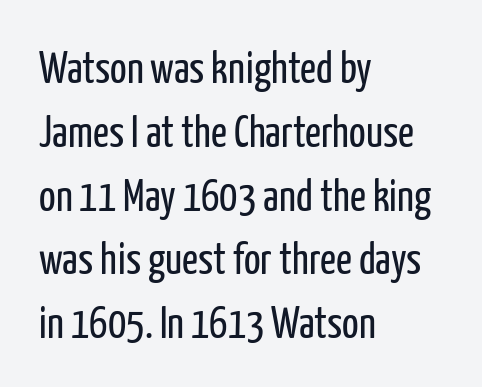
The line texture is even and compact thanks to regular tracking. The typesetter chose a ragged-right arrangement here. Are there feet on the stems? There aren't — it's a sans. Letters have the restrained weight of plain body copy at most.
